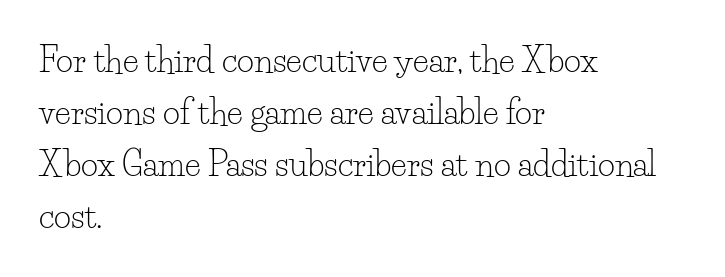
Q: Is the text bold? A: No.
Q: Is the text italic (slanted)? A: No, it is upright.
Q: Is the typeface a serif or a sans-serif typeface? A: Serif.
Q: Is the text underlined? A: No.
Q: How is the paragraph aligned? A: Left-aligned.
Q: Is the spacing between letters normal or unusually wide? A: Normal.
Q: Is the spacing between lines tight, normal or loose? A: Normal.
Q: Width (condensed, normal, or wide)? A: Normal.
Q: Stroke contrast? A: Low.
Q: x-height? A: Small.
Q: Monospaced? A: No.
